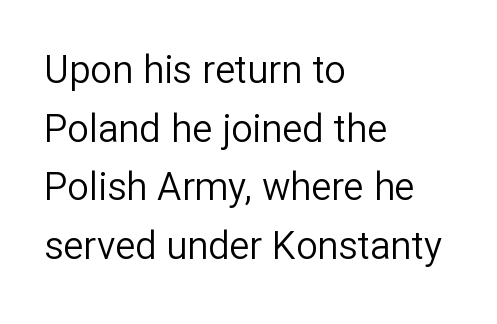
{"serif": "no", "italic": "no", "bold": "no", "weight": "regular", "width": "normal", "stroke_contrast": "low", "x_height": "medium", "monospaced": "no", "underline": "no", "align": "left", "line_spacing": "normal", "line_spacing_ratio": 1.54, "letter_spacing": "normal", "letter_spacing_em": 0.0, "glyph_px": 38}
